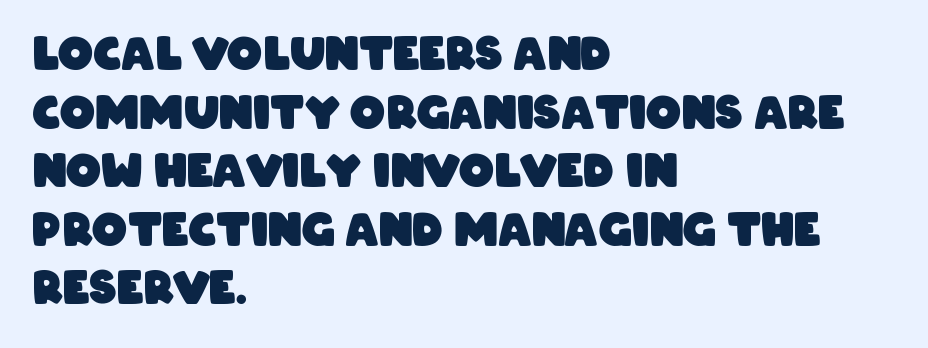
The image shows 44 px heavy, condensed sans-serif type; set left-aligned, normal line spacing (1.33x), normal letter spacing, not underlined; low stroke contrast and a large x-height.
